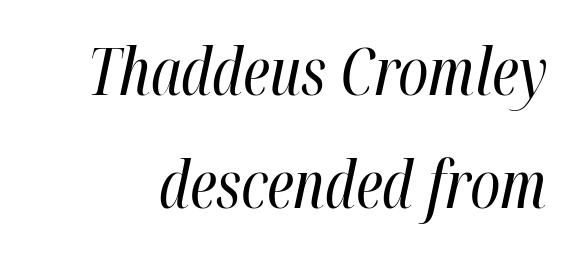
{"italic": "yes", "lean": "right", "slant_degrees": 12, "bold": "no", "weight": "regular", "width": "condensed", "stroke_contrast": "high", "x_height": "medium", "monospaced": "no", "underline": "no", "line_spacing_ratio": 1.74, "letter_spacing": "normal", "letter_spacing_em": 0.0, "glyph_px": 65}
